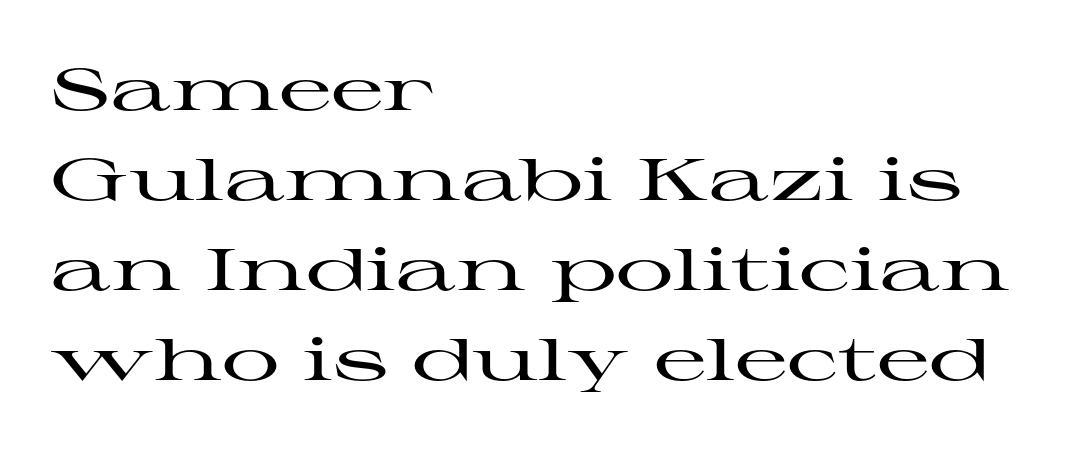
{"serif": "yes", "italic": "no", "width": "wide", "stroke_contrast": "high", "x_height": "medium", "monospaced": "no", "underline": "no", "align": "left", "line_spacing": "normal", "line_spacing_ratio": 1.55, "letter_spacing": "normal", "letter_spacing_em": 0.0, "glyph_px": 58}
